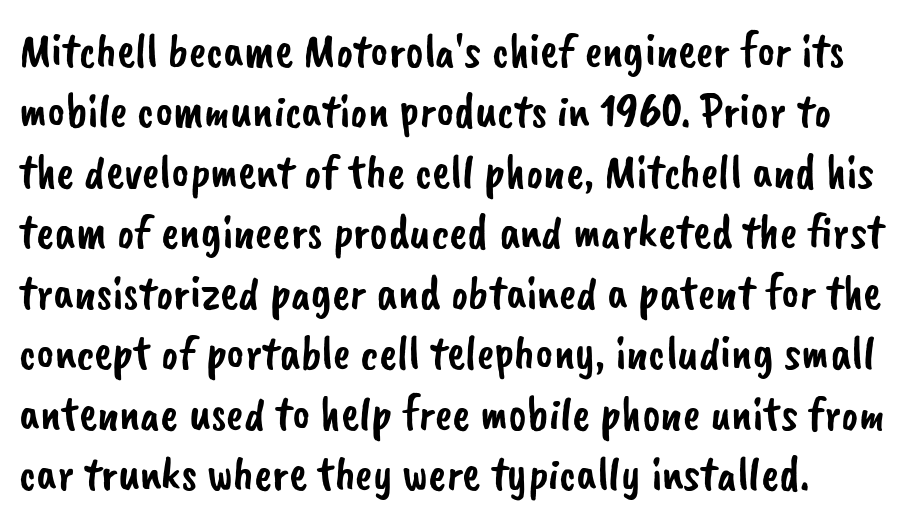
Q: Is the typeface a serif or a sans-serif typeface? A: Sans-serif.
Q: Is the text underlined? A: No.
Q: Is the spacing between letters normal or unusually wide? A: Normal.
Q: Is the spacing between lines tight, normal or loose? A: Normal.
Q: Width (condensed, normal, or wide)? A: Normal.
Q: Stroke contrast? A: Low.
Q: x-height? A: Small.
Q: Monospaced? A: No.
